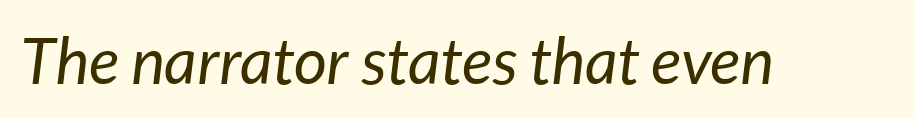
The face used here has a pronounced slope to its letters. This reads as an unemphasized weight, regular at the heaviest. Note the varied advance widths — an 'i' is clearly narrower than an 'm'. Has an underline been added? It has not. The face used here is rendered with its standard letterfit.
